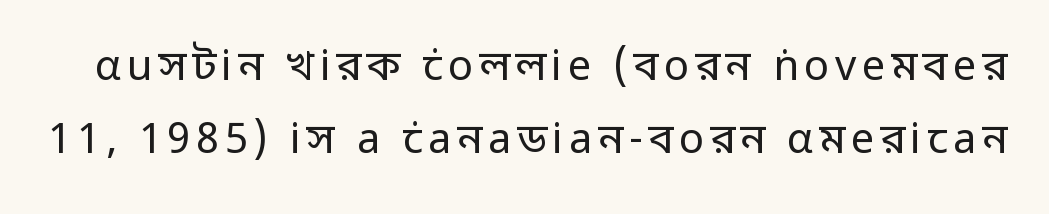
The image shows 42 px regular-weight sans-serif type, upright; set line spacing 1.75x, not underlined; low stroke contrast and a medium x-height.
